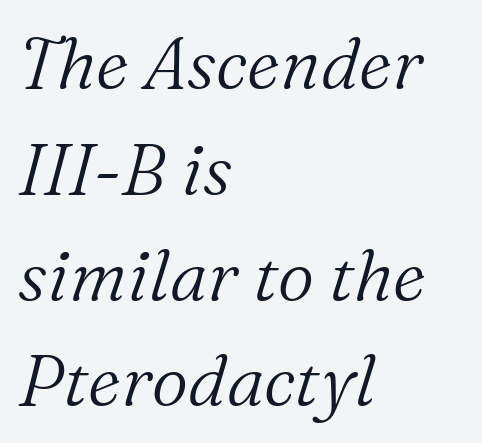
The image shows 71 px light serif type, italic (leaning right); set left-aligned, normal line spacing (1.49x), normal letter spacing, not underlined; medium stroke contrast and a medium x-height.
